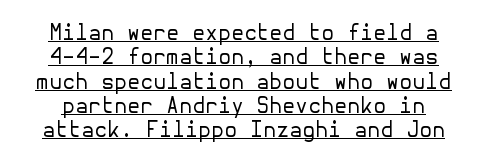
{"italic": "no", "bold": "no", "underline": "yes", "line_spacing_ratio": 1.16, "letter_spacing": "normal", "letter_spacing_em": 0.0, "glyph_px": 21}
